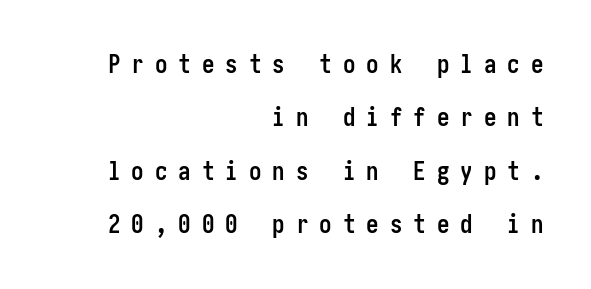
Q: Is the text bold? A: Yes.
Q: Is the text italic (slanted)? A: No, it is upright.
Q: Is the text underlined? A: No.
Q: How is the paragraph aligned? A: Right-aligned.
Q: Is the spacing between letters normal or unusually wide? A: Unusually wide.
Q: Is the spacing between lines tight, normal or loose? A: Loose.
